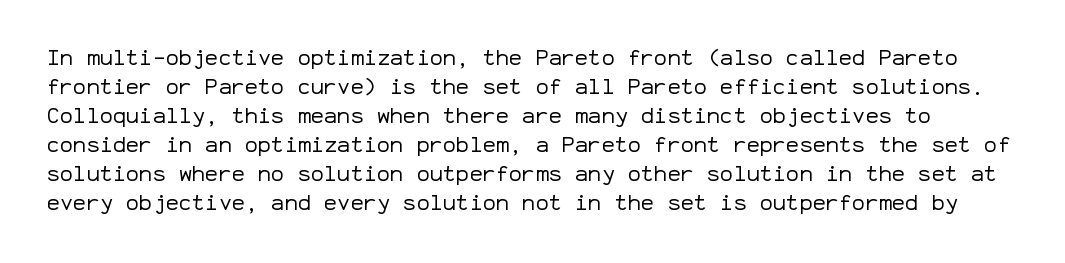
It's the straight-up-and-down kind of type. Only glyphs here, with clear space below each row. What stands out about the letter spacing? Nothing — it is the standard amount. Stem width sits at or under what a default text font uses.
